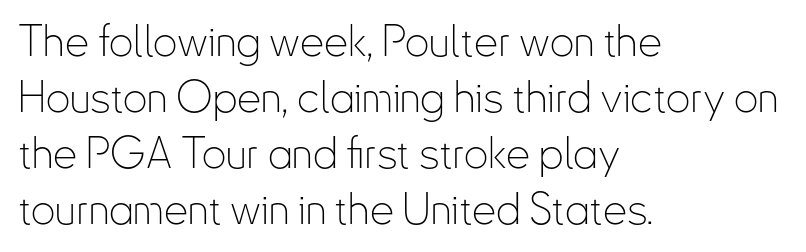
Q: Is the text bold? A: No.
Q: Is the text italic (slanted)? A: No, it is upright.
Q: Is the typeface a serif or a sans-serif typeface? A: Sans-serif.
Q: Is the text underlined? A: No.
Q: How is the paragraph aligned? A: Left-aligned.
Q: Is the spacing between letters normal or unusually wide? A: Normal.
Q: Is the spacing between lines tight, normal or loose? A: Normal.
Q: Width (condensed, normal, or wide)? A: Condensed.
Q: Stroke contrast? A: Low.
Q: x-height? A: Small.
Q: Monospaced? A: No.
